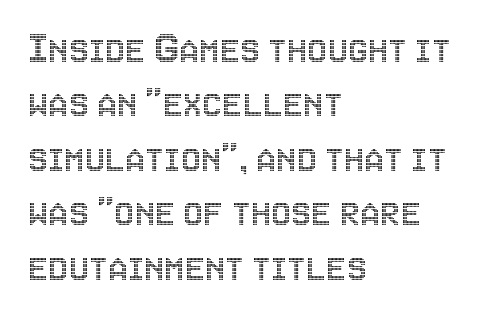
Alignment: flush left. Note the varied advance widths — an 'i' is clearly narrower than an 'm'. Compared with typical body copy, the letter spacing here is the same. Any mark beneath the type? The region is blank. Upright lettering throughout.
